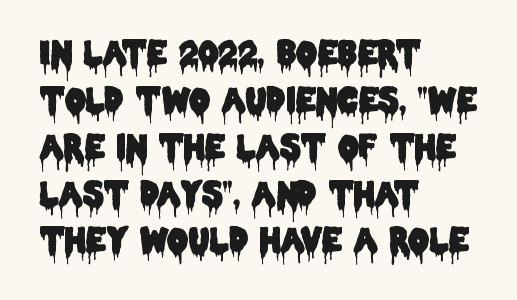
The image shows 33 px condensed sans-serif type, upright; set left-aligned, normal line spacing (1.42x), normal letter spacing, not underlined; low stroke contrast and a large x-height.
